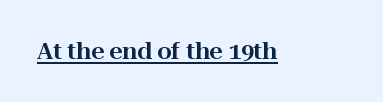
You can see a thin bar hugging the bottom of the glyphs. This rendering leaves character spacing at its baseline value. Style check: upright.
